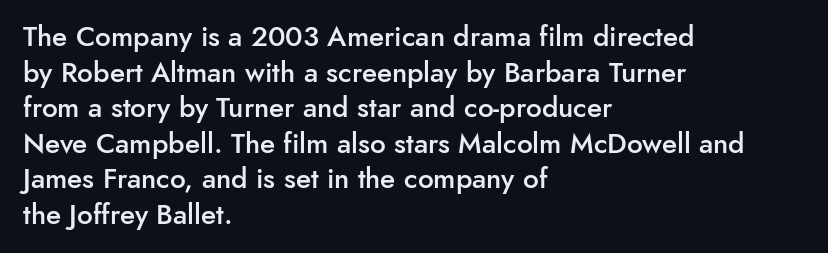
{"serif": "no", "italic": "no", "bold": "semi", "weight": "semibold", "width": "normal", "stroke_contrast": "low", "x_height": "small", "monospaced": "no", "underline": "no", "align": "left", "line_spacing": "normal", "line_spacing_ratio": 1.27, "letter_spacing": "normal", "letter_spacing_em": 0.0, "glyph_px": 28}
